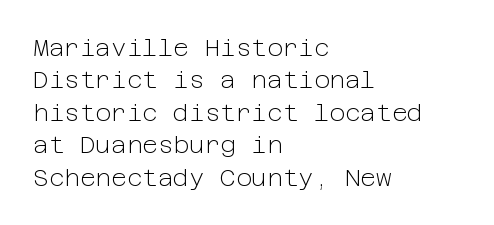
The typesetter chose a ragged-right arrangement here. In terms of letterspacing, this is plain default setting. Descenders hang freely into open space. A typesetter would call this leading conventional body-copy spacing. Stems and bowls with no extra thickness — not bold.
